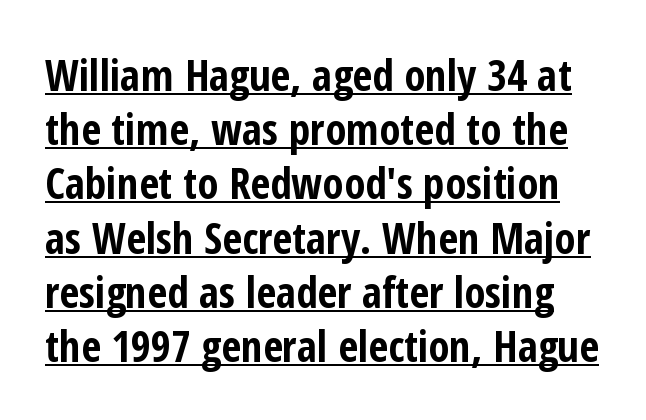
The image shows 43 px bold, condensed sans-serif type, upright; set normal line spacing (1.26x), normal letter spacing, underlined; low stroke contrast and a medium x-height.
